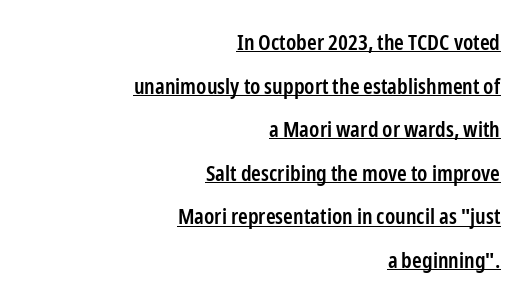
The image shows 22 px text type, upright; set right-aligned, loose line spacing (1.98x), normal letter spacing, underlined.
